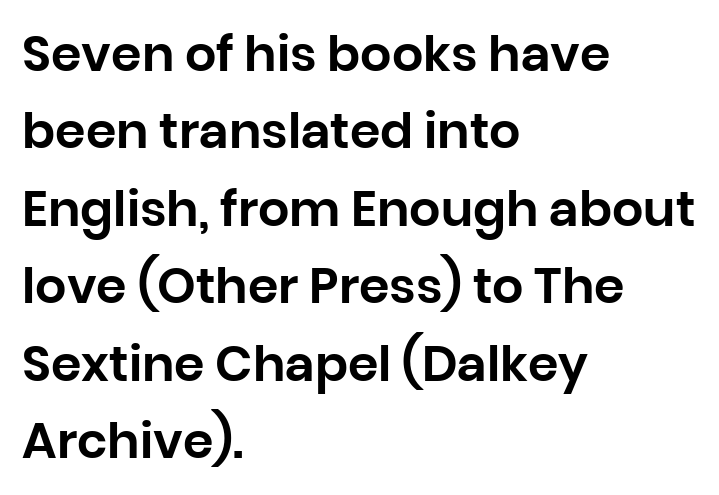
A normal amount of white space separates one row of letters from the next. Honestly, the letter spacing is just normal — you wouldn't notice it. The typeface chosen for these lines omits serifs. Varying glyph widths throughout — classic text-font behaviour. It's the straight-up-and-down kind of type. Plain, unruled lines of type.
